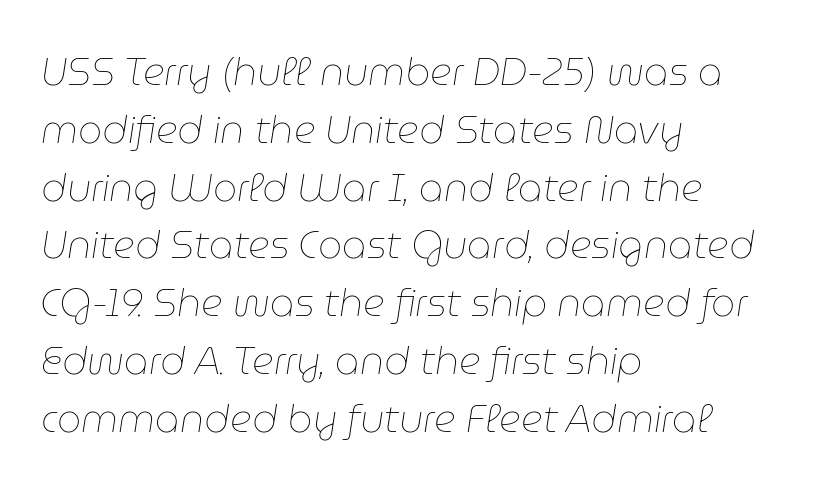
{"italic": "yes", "lean": "right", "slant_degrees": 9, "bold": "no", "weight": "thin", "width": "normal", "stroke_contrast": "low", "x_height": "medium", "monospaced": "no", "underline": "no", "align": "left", "line_spacing": "normal", "line_spacing_ratio": 1.52, "letter_spacing": "normal", "letter_spacing_em": 0.0, "glyph_px": 38}
